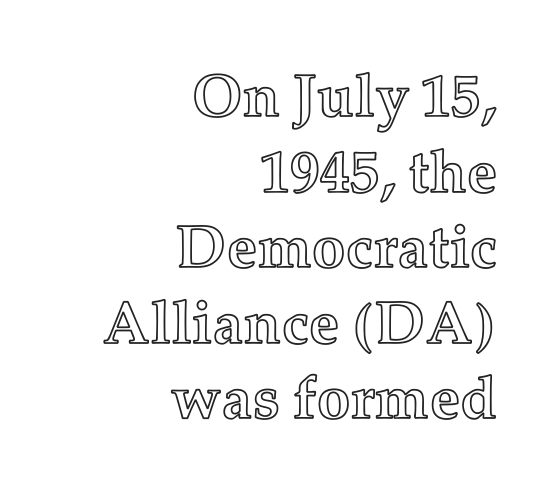
Is there any slant? The stems are plumb. These lines are set flush right with a ragged left edge. Each row of text sits above clean, open space. The type is set solid horizontally, with unmodified tracking. A typesetter would call this proportional, since set widths differ per character.
